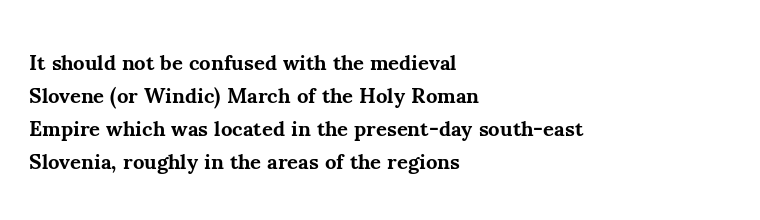
The sample has been set heavy, in full bold. Any mark beneath the type? The region is blank. The ragged edge is on the right, which tells us the setting is flush left. This sample uses plain, unmodified letter spacing. Posture: vertical. Does the leading feel generous? No, just average.
